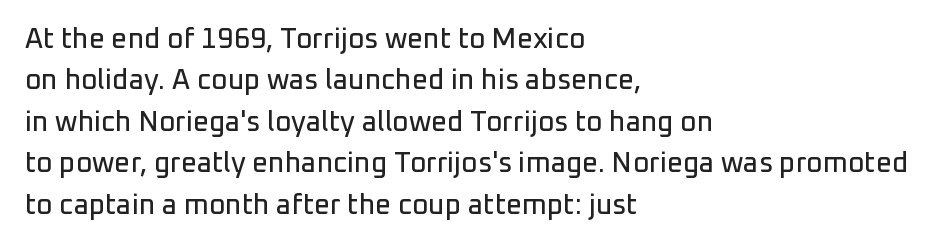
{"serif": "no", "italic": "no", "width": "normal", "stroke_contrast": "low", "x_height": "medium", "monospaced": "no", "underline": "no", "align": "left", "line_spacing": "normal", "line_spacing_ratio": 1.48, "letter_spacing": "normal", "letter_spacing_em": 0.0, "glyph_px": 28}
